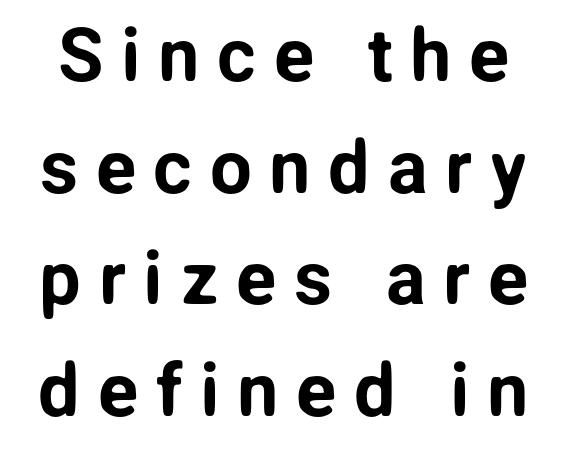
Q: Is the text italic (slanted)? A: No, it is upright.
Q: Is the typeface a serif or a sans-serif typeface? A: Sans-serif.
Q: Is the text underlined? A: No.
Q: Is the spacing between letters normal or unusually wide? A: Unusually wide.
Q: Is the spacing between lines tight, normal or loose? A: Normal.
Q: Width (condensed, normal, or wide)? A: Normal.
Q: Stroke contrast? A: Low.
Q: x-height? A: Medium.
Q: Monospaced? A: No.
